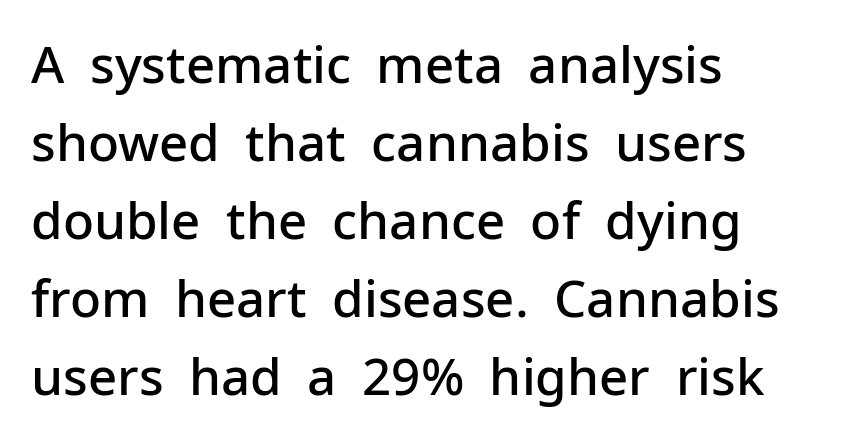
The image shows 51 px semibold sans-serif type, upright; set left-aligned, normal line spacing (1.53x), normal letter spacing, not underlined; low stroke contrast and a medium x-height.
